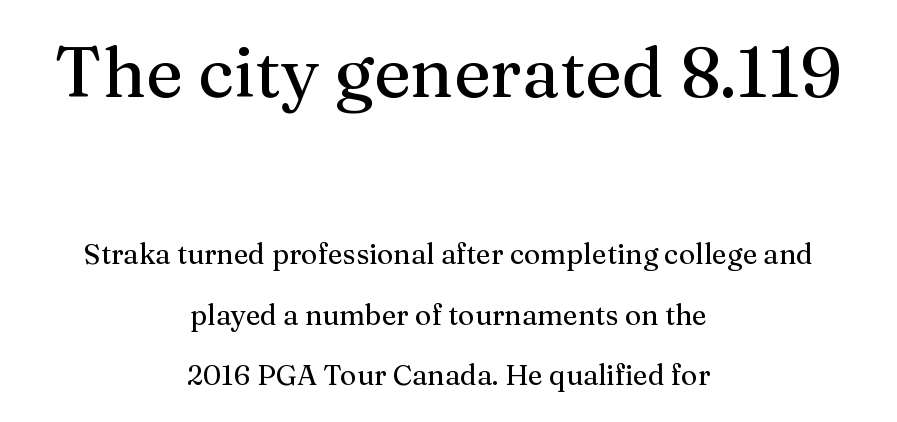
The image shows 70 px serif type, upright; set centered, loose line spacing (2.17x), normal letter spacing, not underlined; the first (top) block is 2.5x larger; medium stroke contrast and a medium x-height.
